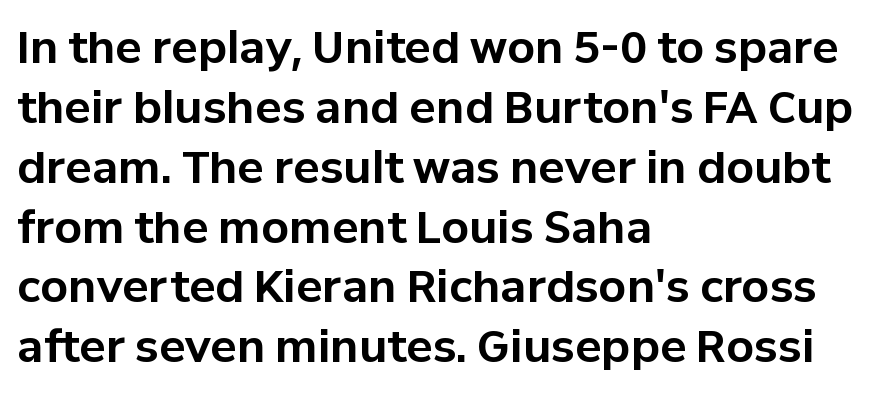
{"serif": "no", "italic": "no", "bold": "yes", "weight": "bold", "width": "normal", "stroke_contrast": "low", "x_height": "medium", "monospaced": "no", "underline": "no", "align": "left", "line_spacing": "normal", "line_spacing_ratio": 1.36, "letter_spacing": "normal", "letter_spacing_em": 0.0, "glyph_px": 44}
